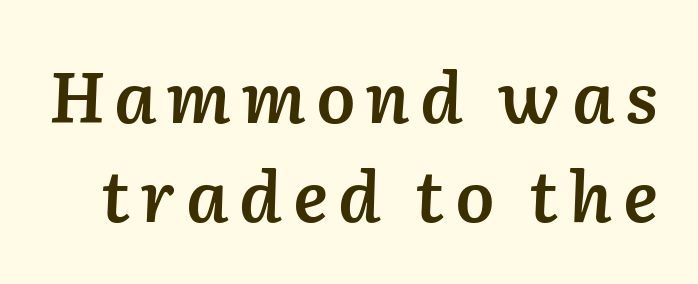
The image shows 70 px semibold type, italic (leaning right); set normal line spacing (1.41x), not underlined; low stroke contrast and a medium x-height.
